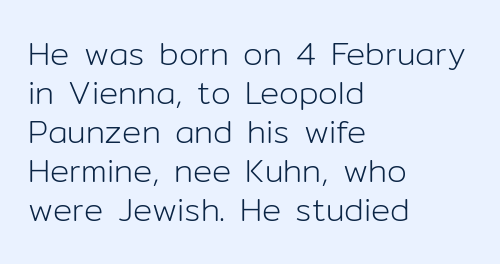
Descenders are the only things crossing below the line. Honestly, the letter spacing is just normal — you wouldn't notice it. The axis of the letterforms is exactly vertical. A light-to-regular cut is what we see here. Proportional: the letters do not fall into vertical columns.
